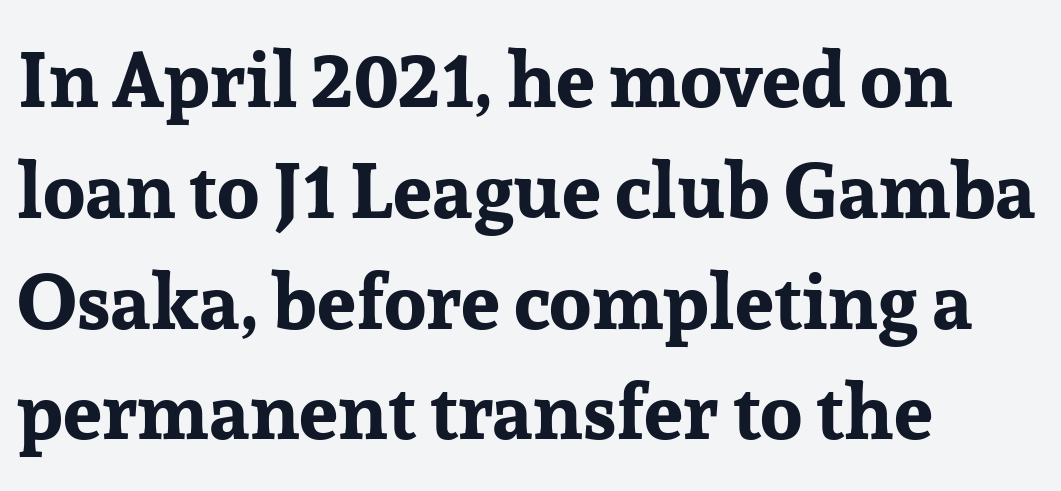
Regarding leading, the lines here are spaced in the standard way. The strip under each line holds only bare page. Notice how the passage keeps a crisp vertical edge on the left only. The face used here is proportionally spaced, like ordinary book or web type.
